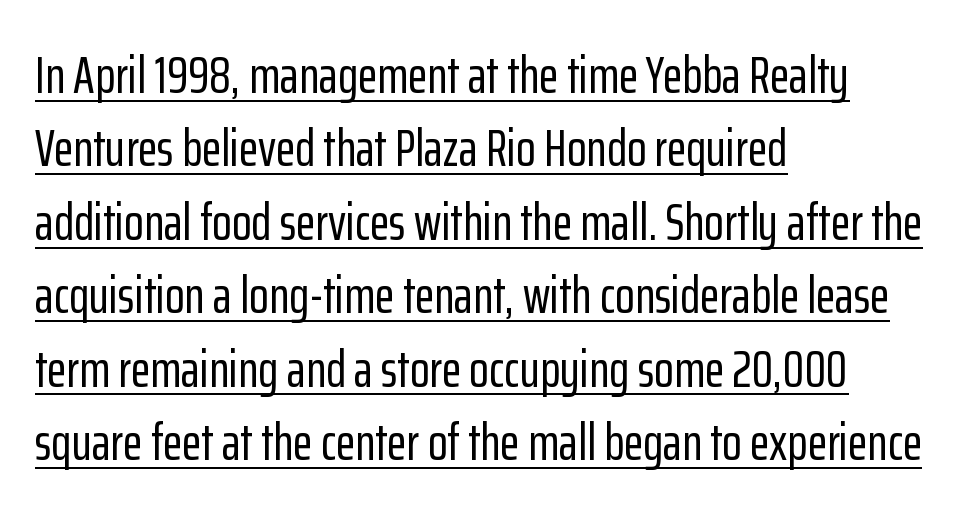
Character widths vary here, with narrow letters taking less room than wide ones. Vertical strokes here are truly vertical. The passage shown is underscored from start to finish. A classic flush-left, rag-right setting is used for this passage. Inter-character spacing is left at the font's built-in metrics.
